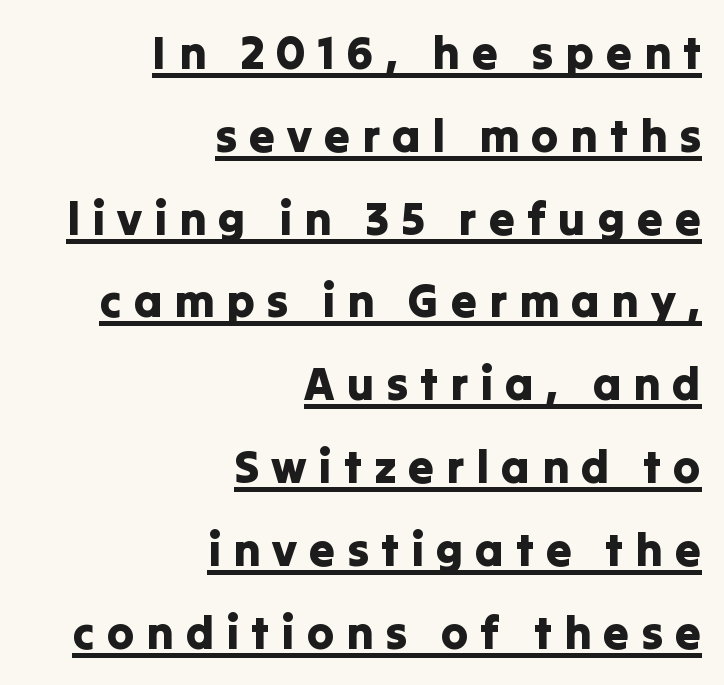
Q: Is the text italic (slanted)? A: No, it is upright.
Q: Is the typeface a serif or a sans-serif typeface? A: Sans-serif.
Q: Is the text underlined? A: Yes.
Q: How is the paragraph aligned? A: Right-aligned.
Q: Is the spacing between letters normal or unusually wide? A: Unusually wide.
Q: Width (condensed, normal, or wide)? A: Normal.
Q: Stroke contrast? A: Low.
Q: x-height? A: Medium.
Q: Monospaced? A: No.
